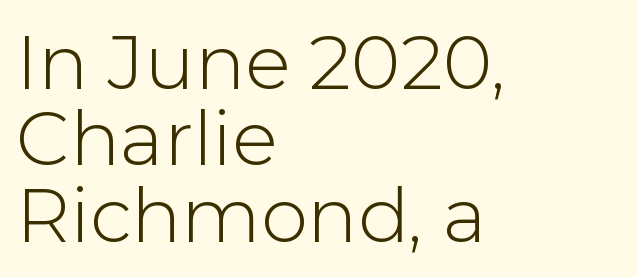
A bare baseline throughout the passage. Caption: face not bold, strokes unweighted. The space between consecutive lines is stingy. Characters follow at the spacing the type designer built in. The letters stand straight up with perfectly vertical stems. This sample has the flowing, uneven cadence of proportional lettering.
